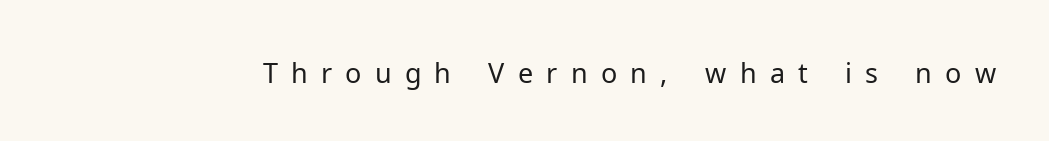
The tracking reads as deliberately expanded to a designer's eye. A clean baseline with only descenders dipping below it. Weight: not bold — regular or lighter. Upright lettering throughout.
